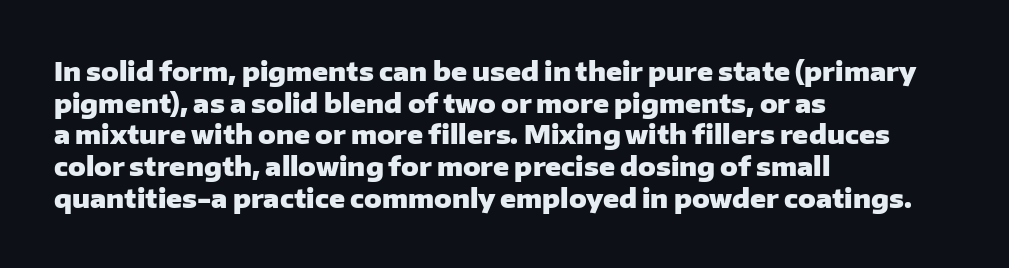
Q: Is the text bold? A: Yes.
Q: Is the text italic (slanted)? A: No, it is upright.
Q: Is the text underlined? A: No.
Q: How is the paragraph aligned? A: Left-aligned.
Q: Is the spacing between letters normal or unusually wide? A: Normal.
